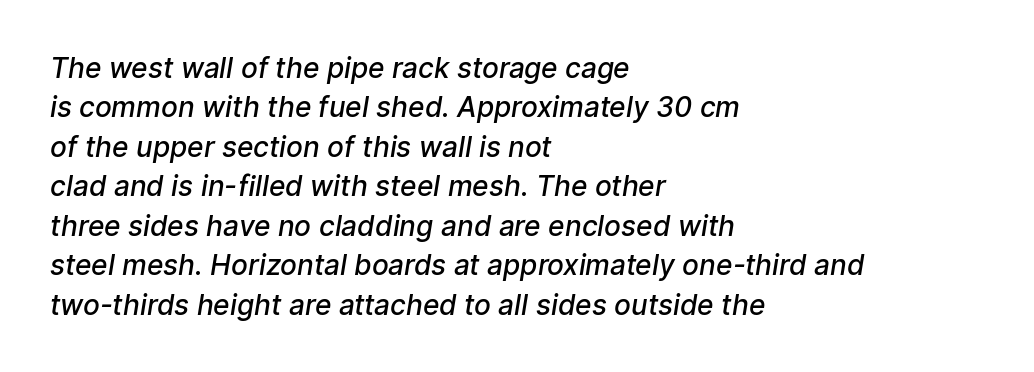
{"serif": "no", "bold": "semi", "weight": "semibold", "width": "normal", "stroke_contrast": "low", "x_height": "medium", "monospaced": "no", "underline": "no", "align": "left", "line_spacing": "normal", "line_spacing_ratio": 1.41, "letter_spacing": "normal", "letter_spacing_em": 0.0, "glyph_px": 28}
